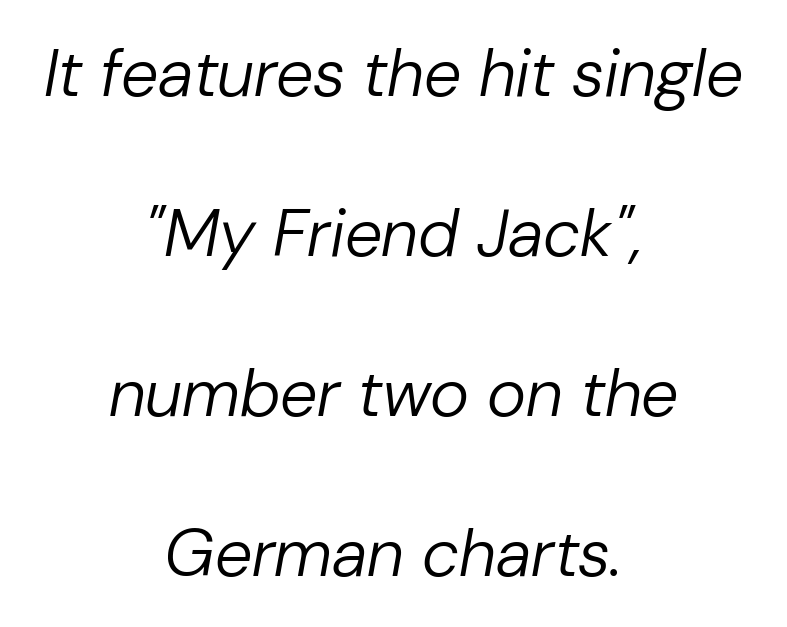
The image shows 67 px regular-weight type, italic (leaning right); set centered, loose line spacing (2.39x), normal letter spacing, not underlined; low stroke contrast and a medium x-height.
